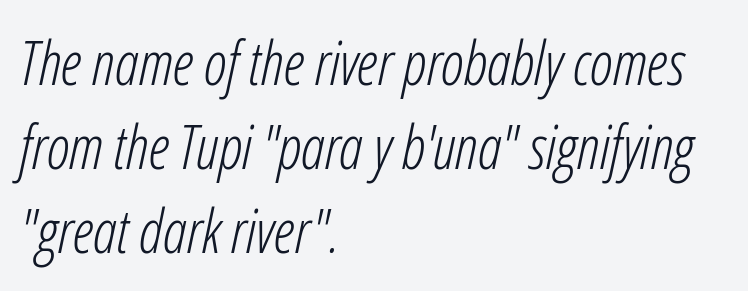
{"italic": "yes", "lean": "right", "slant_degrees": 12, "bold": "no", "weight": "light", "width": "condensed", "stroke_contrast": "low", "x_height": "medium", "monospaced": "no", "underline": "no", "align": "left", "line_spacing": "normal", "line_spacing_ratio": 1.4, "letter_spacing": "normal", "letter_spacing_em": 0.0, "glyph_px": 60}
